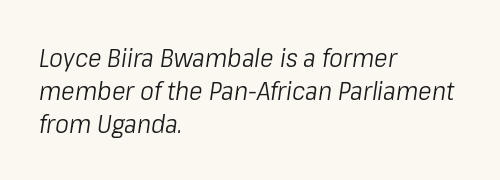
{"italic": "yes", "lean": "right", "slant_degrees": 8, "bold": "no", "underline": "no", "align": "left", "line_spacing": "normal", "line_spacing_ratio": 1.26, "letter_spacing": "normal", "letter_spacing_em": 0.0, "glyph_px": 26}
